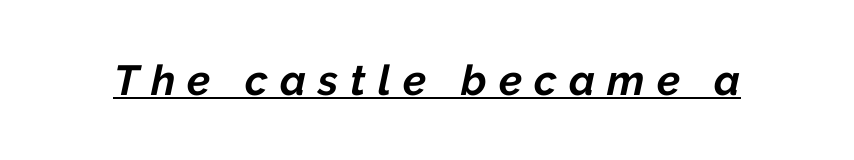
Weight: bold. Looks like regular typesetting: each glyph gets only the width it needs. Honestly, the underline is the first thing you notice here. The line texture is sparse and dotted thanks to wide tracking. Yep, that's italic — everything's leaning.
